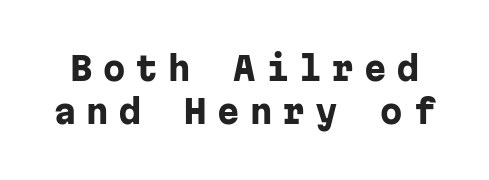
Q: Is the text bold? A: Yes.
Q: Is the text italic (slanted)? A: No, it is upright.
Q: Is the typeface a serif or a sans-serif typeface? A: Sans-serif.
Q: Is the text underlined? A: No.
Q: Is the spacing between letters normal or unusually wide? A: Unusually wide.
Q: Is the spacing between lines tight, normal or loose? A: Normal.
Q: Width (condensed, normal, or wide)? A: Normal.
Q: Stroke contrast? A: Low.
Q: x-height? A: Medium.
Q: Monospaced? A: Yes.
